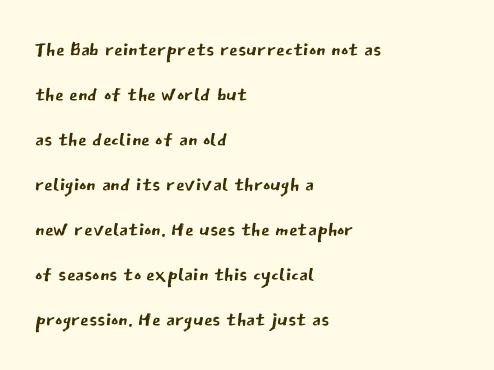
The image shows 28 px regular-weight sans-serif type, upright; set left-aligned, normal line spacing (1.61x), normal letter spacing, not underlined; low stroke contrast and a medium x-height.
